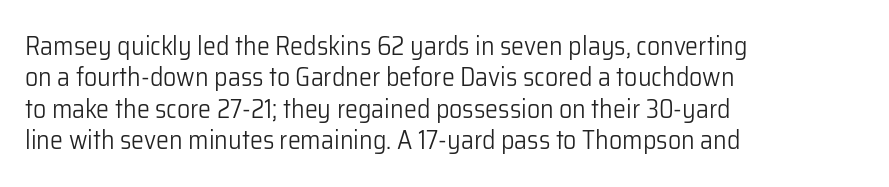
What stands out about the letter spacing? Nothing — it is the standard amount. The rendering anchors every line to the left-hand side. A light-to-regular cut is what we see here. Ordinary non-slanted type is in use.
